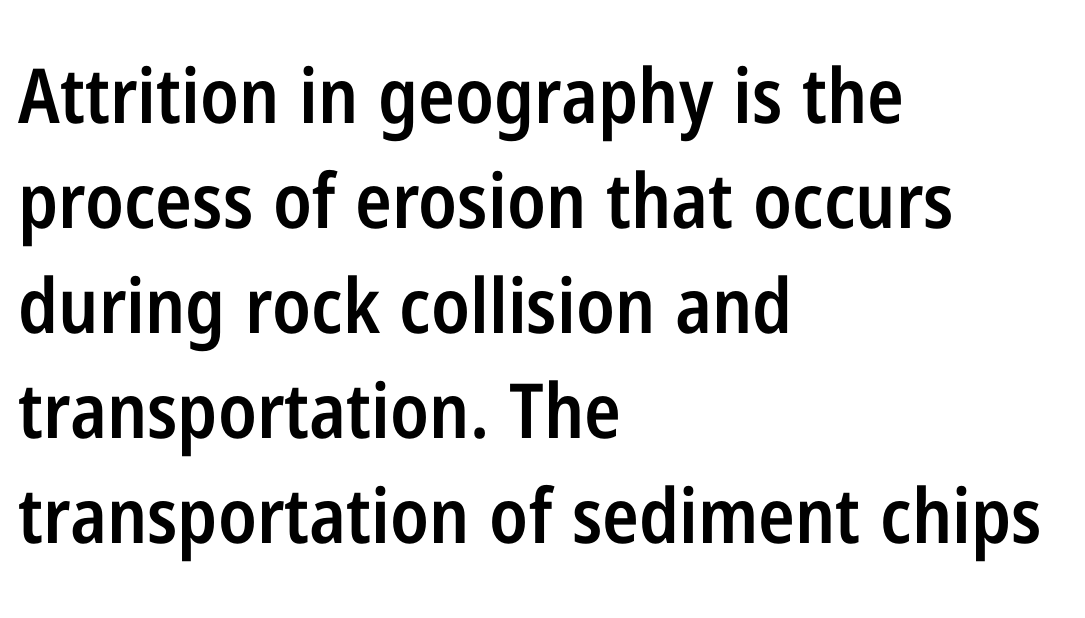
The strip under each line holds only bare page. The space between consecutive lines is moderate. The rendering keeps characters at their native spacing. Do the characters align in a grid? No, the font is proportional. Does the weight exceed regular? Yes, but only to semibold.
